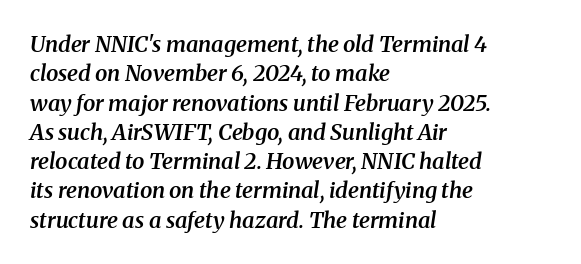
Q: Is the text bold? A: Semi-bold.
Q: Is the text italic (slanted)? A: Yes, it leans right by about 8 degrees.
Q: Is the text underlined? A: No.
Q: How is the paragraph aligned? A: Left-aligned.
Q: Is the spacing between letters normal or unusually wide? A: Normal.
Q: Is the spacing between lines tight, normal or loose? A: Normal.
